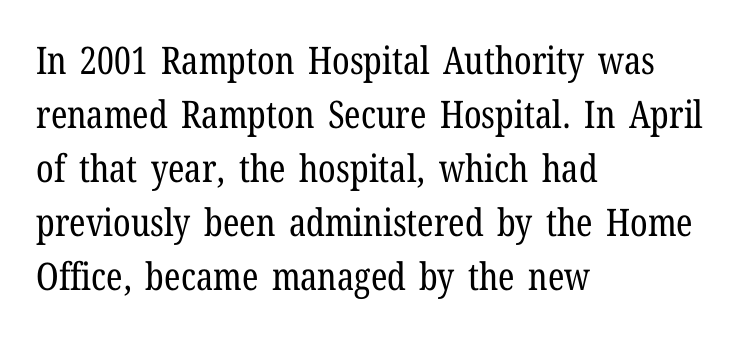
Q: Is the text bold? A: No.
Q: Is the text italic (slanted)? A: No, it is upright.
Q: Is the typeface a serif or a sans-serif typeface? A: Serif.
Q: Is the text underlined? A: No.
Q: How is the paragraph aligned? A: Left-aligned.
Q: Is the spacing between letters normal or unusually wide? A: Normal.
Q: Is the spacing between lines tight, normal or loose? A: Normal.
Q: Width (condensed, normal, or wide)? A: Condensed.
Q: Stroke contrast? A: Low.
Q: x-height? A: Medium.
Q: Monospaced? A: No.
